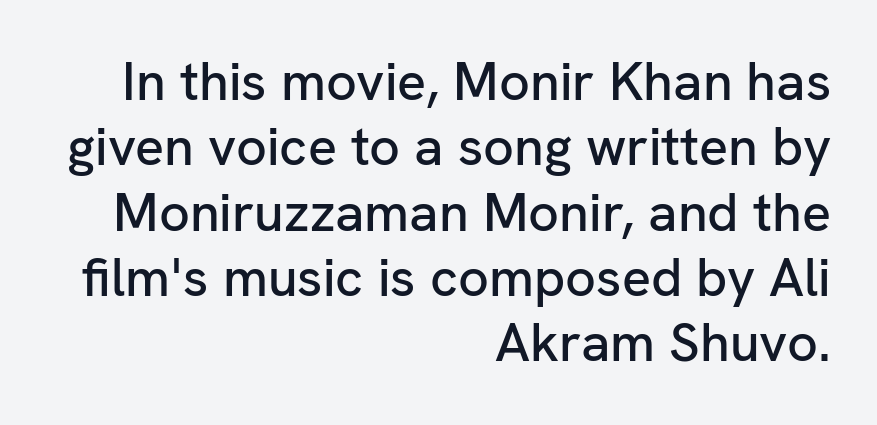
{"serif": "no", "italic": "no", "width": "normal", "stroke_contrast": "low", "x_height": "medium", "monospaced": "no", "underline": "no", "align": "right", "line_spacing_ratio": 1.21, "letter_spacing": "normal", "letter_spacing_em": 0.0, "glyph_px": 54}
